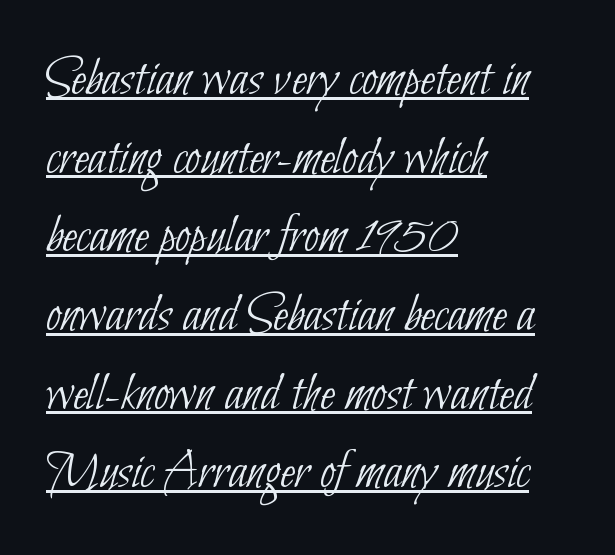
Q: Is the text bold? A: No.
Q: Is the typeface a serif or a sans-serif typeface? A: Sans-serif.
Q: Is the text underlined? A: Yes.
Q: How is the paragraph aligned? A: Left-aligned.
Q: Is the spacing between letters normal or unusually wide? A: Normal.
Q: Is the spacing between lines tight, normal or loose? A: Normal.
Q: Width (condensed, normal, or wide)? A: Condensed.
Q: Stroke contrast? A: Low.
Q: x-height? A: Small.
Q: Monospaced? A: No.
